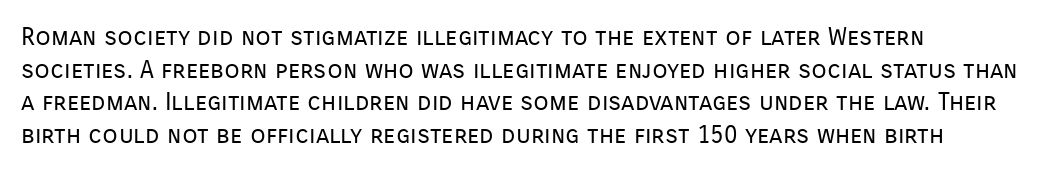
The typography opts for an upright posture over an oblique one. Notice how descenders clear the ascenders below comfortably — that's standard leading. Is the type heavy? It reads as light-to-regular instead. The area under the type is left untouched. The face used here is rendered with its standard letterfit.
